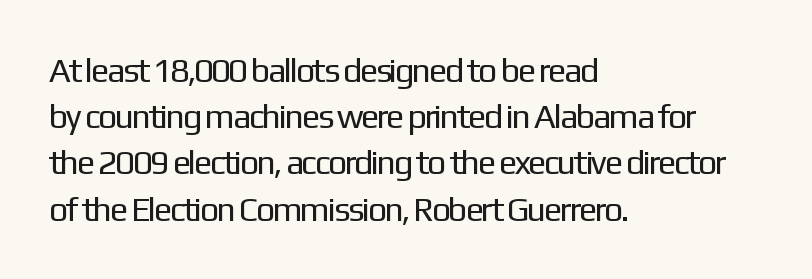
The image shows 34 px regular-weight sans-serif type, upright; set left-aligned, normal line spacing (1.36x), normal letter spacing, not underlined; low stroke contrast and a medium x-height.
